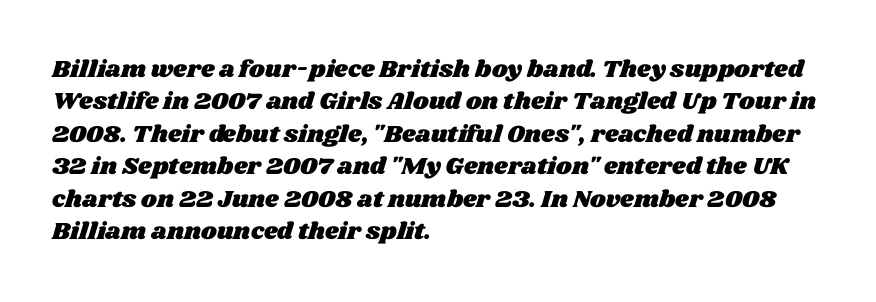
{"underline": "no", "align": "left", "line_spacing": "normal", "line_spacing_ratio": 1.35, "letter_spacing": "normal", "letter_spacing_em": 0.0, "glyph_px": 24}
